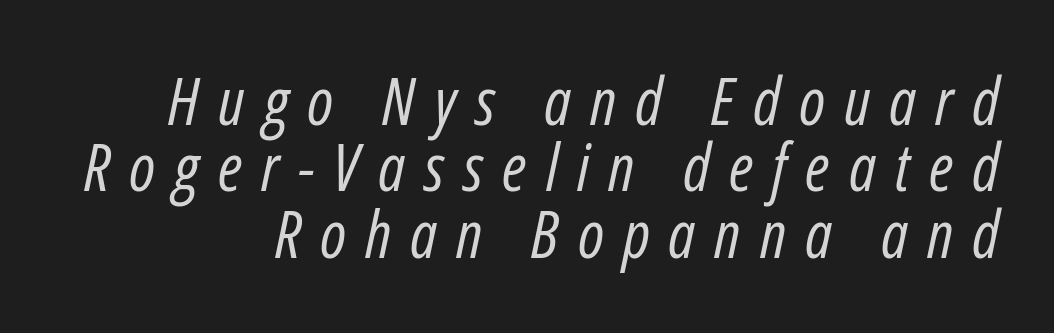
{"italic": "yes", "lean": "right", "slant_degrees": 12, "bold": "no", "weight": "regular", "width": "condensed", "stroke_contrast": "low", "x_height": "medium", "monospaced": "no", "underline": "no", "align": "right", "line_spacing": "tight", "line_spacing_ratio": 1.02, "letter_spacing": "wide", "letter_spacing_em": 0.29, "glyph_px": 65}
